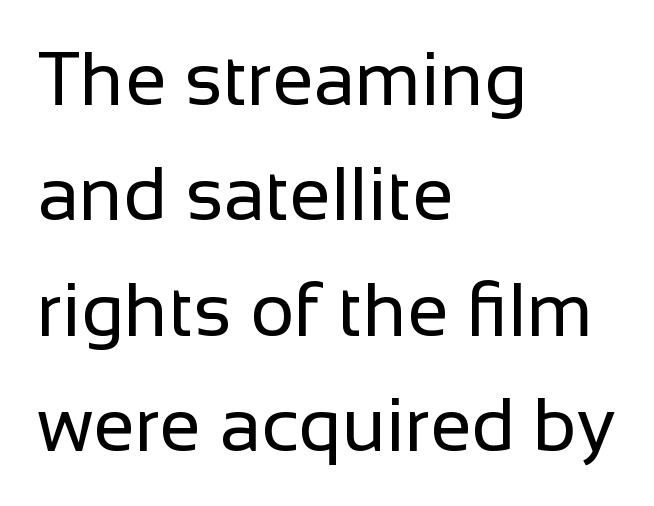
Q: Is the text bold? A: No.
Q: Is the text italic (slanted)? A: No, it is upright.
Q: Is the typeface a serif or a sans-serif typeface? A: Sans-serif.
Q: Is the text underlined? A: No.
Q: How is the paragraph aligned? A: Left-aligned.
Q: Is the spacing between letters normal or unusually wide? A: Normal.
Q: Is the spacing between lines tight, normal or loose? A: Normal.
Q: Width (condensed, normal, or wide)? A: Normal.
Q: Stroke contrast? A: Low.
Q: x-height? A: Medium.
Q: Monospaced? A: No.
